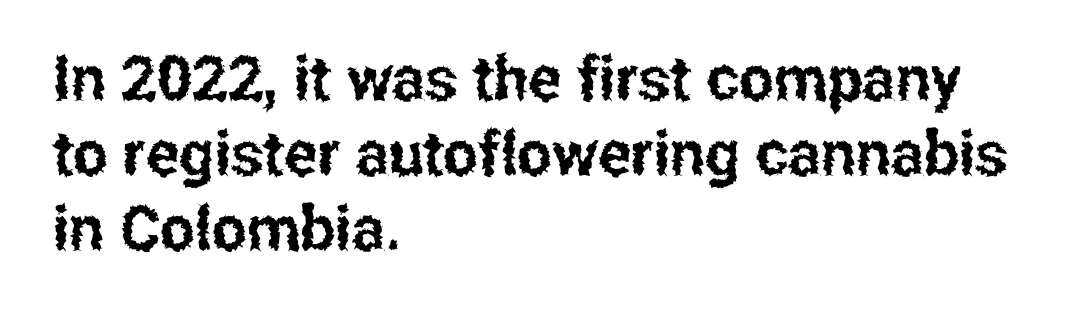
{"serif": "no", "italic": "no", "width": "condensed", "stroke_contrast": "low", "x_height": "medium", "monospaced": "no", "underline": "no", "align": "left", "line_spacing_ratio": 1.21, "letter_spacing": "normal", "letter_spacing_em": 0.0, "glyph_px": 62}
